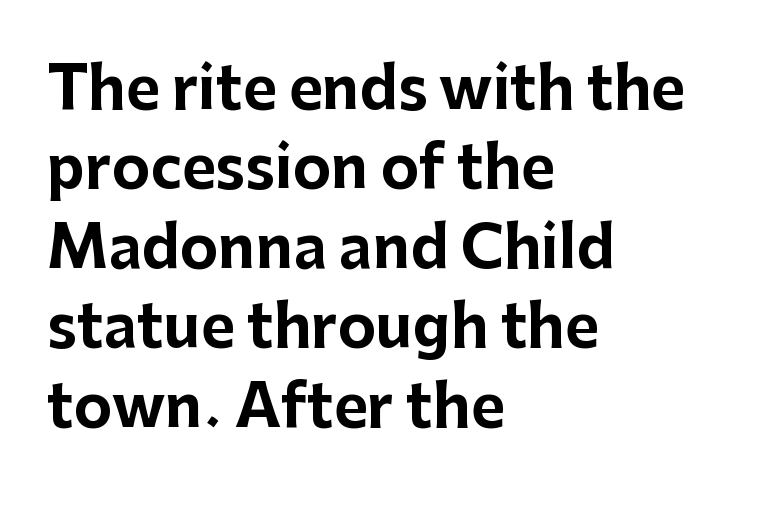
Q: Is the text bold? A: Yes.
Q: Is the text italic (slanted)? A: No, it is upright.
Q: Is the typeface a serif or a sans-serif typeface? A: Sans-serif.
Q: Is the text underlined? A: No.
Q: How is the paragraph aligned? A: Left-aligned.
Q: Is the spacing between letters normal or unusually wide? A: Normal.
Q: Is the spacing between lines tight, normal or loose? A: Normal.
Q: Width (condensed, normal, or wide)? A: Normal.
Q: Stroke contrast? A: Low.
Q: x-height? A: Medium.
Q: Monospaced? A: No.
